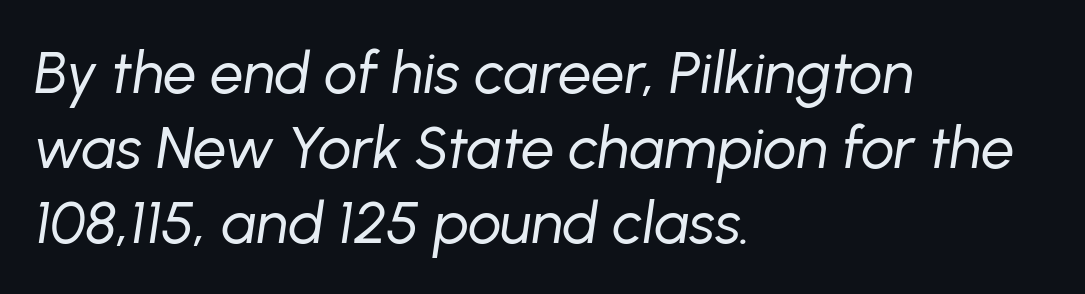
In terms of letterspacing, this is plain default setting. Weight: not bold — regular or lighter. Characters are canted at an angle relative to the baseline's perpendicular. Vertical spacing — default. Quick note: underline off.
